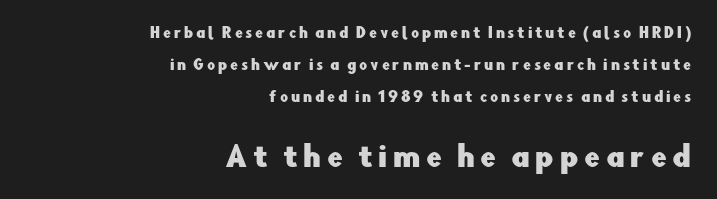
Q: Is the text italic (slanted)? A: No, it is upright.
Q: Is the typeface a serif or a sans-serif typeface? A: Sans-serif.
Q: Is the text underlined? A: No.
Q: How is the paragraph aligned? A: Right-aligned.
Q: Is the spacing between letters normal or unusually wide? A: Unusually wide.
Q: Is the spacing between lines tight, normal or loose? A: Loose.
Q: Which block of text is set in a larger size, the first (top) or the second (bottom)? A: The second (bottom) one.
Q: Width (condensed, normal, or wide)? A: Normal.
Q: Stroke contrast? A: Low.
Q: x-height? A: Small.
Q: Monospaced? A: No.
